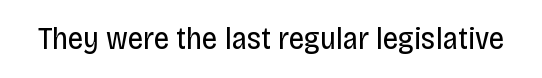
Summary of weight: not heavy and not bold. Classification — sans serif. If you drew a line through each stem, it would be perfectly vertical. The baseline area is clear. Spacing verdict: proportional, widths tailored to each character.
